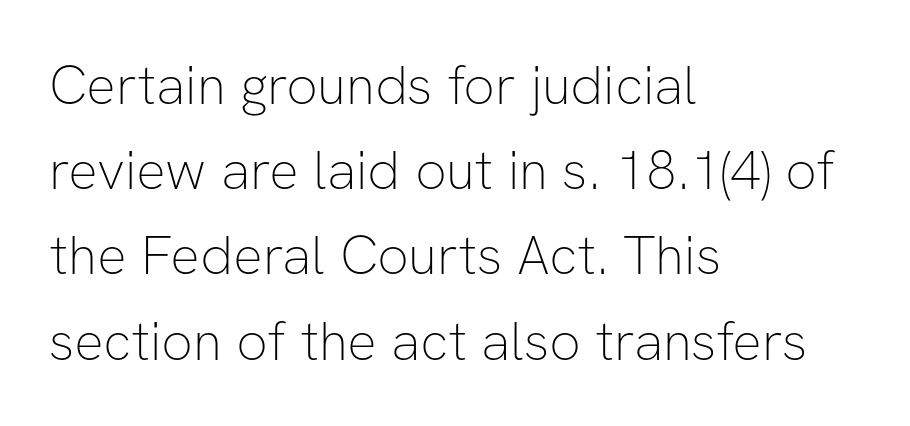
Q: Is the text bold? A: No.
Q: Is the text italic (slanted)? A: No, it is upright.
Q: Is the typeface a serif or a sans-serif typeface? A: Sans-serif.
Q: Is the text underlined? A: No.
Q: How is the paragraph aligned? A: Left-aligned.
Q: Is the spacing between letters normal or unusually wide? A: Normal.
Q: Is the spacing between lines tight, normal or loose? A: Normal.
Q: Width (condensed, normal, or wide)? A: Normal.
Q: Stroke contrast? A: Low.
Q: x-height? A: Medium.
Q: Monospaced? A: No.
